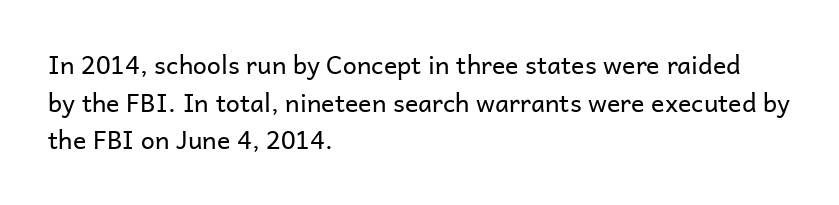
Q: Is the text bold? A: No.
Q: Is the text italic (slanted)? A: No, it is upright.
Q: Is the text underlined? A: No.
Q: How is the paragraph aligned? A: Left-aligned.
Q: Is the spacing between letters normal or unusually wide? A: Normal.
Q: Is the spacing between lines tight, normal or loose? A: Normal.
